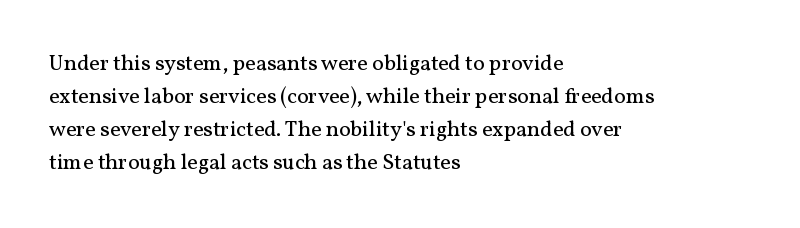
In terms of leading, this rendering sits right in the middle. Quick note: not italic, upright. Stems here are at most as thick as an everyday book face. Letter spacing: default.
